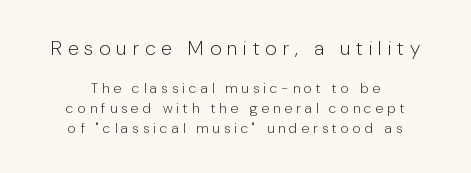
The image shows 20 px text type, upright; set centered, normal line spacing (1.41x), unusually wide letter spacing (+0.29 em), not underlined; the first (top) block is 1.43x larger.
